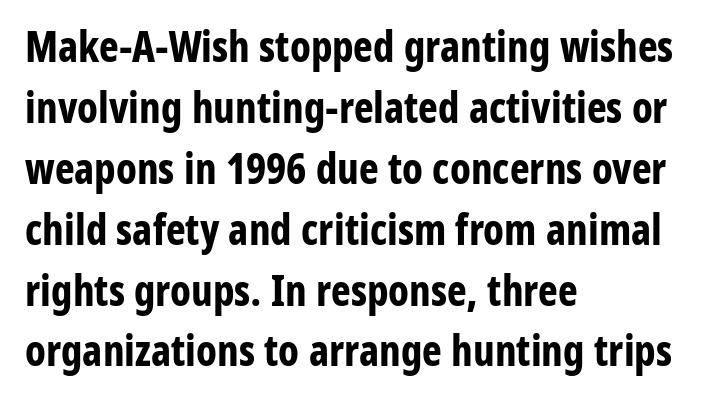
Q: Is the text bold? A: Yes.
Q: Is the text italic (slanted)? A: No, it is upright.
Q: Is the typeface a serif or a sans-serif typeface? A: Sans-serif.
Q: Is the text underlined? A: No.
Q: How is the paragraph aligned? A: Left-aligned.
Q: Is the spacing between letters normal or unusually wide? A: Normal.
Q: Is the spacing between lines tight, normal or loose? A: Normal.
Q: Width (condensed, normal, or wide)? A: Condensed.
Q: Stroke contrast? A: Low.
Q: x-height? A: Medium.
Q: Monospaced? A: No.
